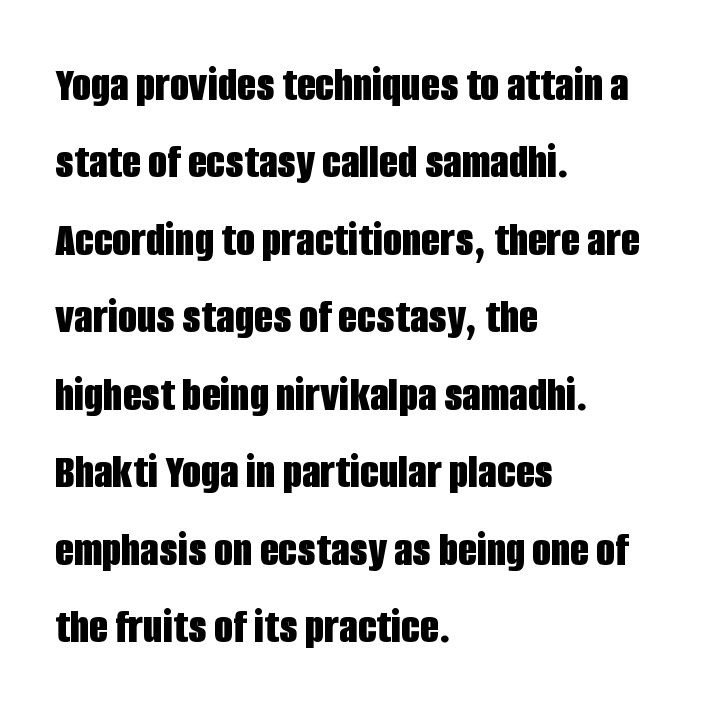
Q: Is the text bold? A: Yes.
Q: Is the text italic (slanted)? A: No, it is upright.
Q: Is the typeface a serif or a sans-serif typeface? A: Sans-serif.
Q: Is the text underlined? A: No.
Q: How is the paragraph aligned? A: Left-aligned.
Q: Is the spacing between letters normal or unusually wide? A: Normal.
Q: Is the spacing between lines tight, normal or loose? A: Normal.
Q: Width (condensed, normal, or wide)? A: Condensed.
Q: Stroke contrast? A: Low.
Q: x-height? A: Large.
Q: Monospaced? A: No.
